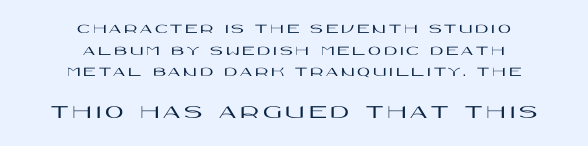
The image shows 20 px text type, upright; set centered, normal line spacing (1.55x), unusually wide letter spacing (+0.2 em), not underlined; the second (bottom) block is 1.43x larger.
